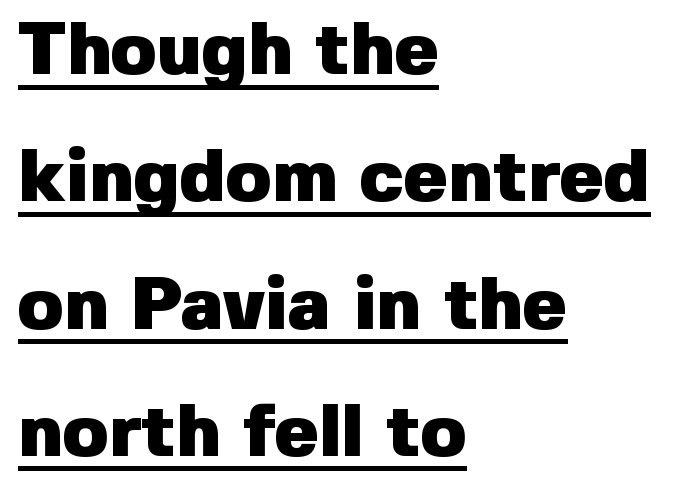
Q: Is the text bold? A: Yes.
Q: Is the text italic (slanted)? A: No, it is upright.
Q: Is the typeface a serif or a sans-serif typeface? A: Sans-serif.
Q: Is the text underlined? A: Yes.
Q: How is the paragraph aligned? A: Left-aligned.
Q: Is the spacing between letters normal or unusually wide? A: Normal.
Q: Width (condensed, normal, or wide)? A: Normal.
Q: Stroke contrast? A: Low.
Q: x-height? A: Medium.
Q: Monospaced? A: No.
